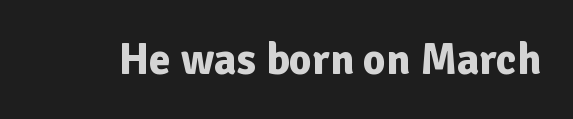
Q: Is the text bold? A: Yes.
Q: Is the text italic (slanted)? A: No, it is upright.
Q: Is the typeface a serif or a sans-serif typeface? A: Sans-serif.
Q: Is the text underlined? A: No.
Q: Is the spacing between letters normal or unusually wide? A: Normal.
Q: Width (condensed, normal, or wide)? A: Normal.
Q: Stroke contrast? A: Low.
Q: x-height? A: Medium.
Q: Monospaced? A: No.
